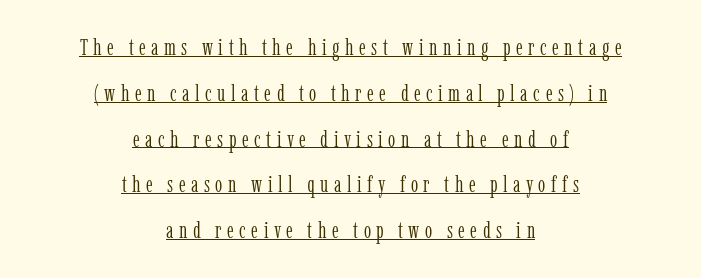
The image shows 23 px text type, upright; set centered, loose line spacing (1.99x), unusually wide letter spacing (+0.24 em), underlined.
